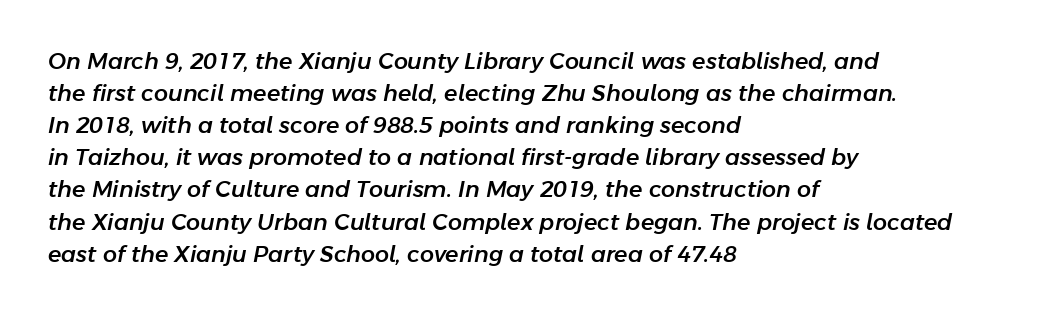
Q: Is the text italic (slanted)? A: Yes, it leans right by about 11 degrees.
Q: Is the text underlined? A: No.
Q: How is the paragraph aligned? A: Left-aligned.
Q: Is the spacing between letters normal or unusually wide? A: Normal.
Q: Is the spacing between lines tight, normal or loose? A: Normal.
